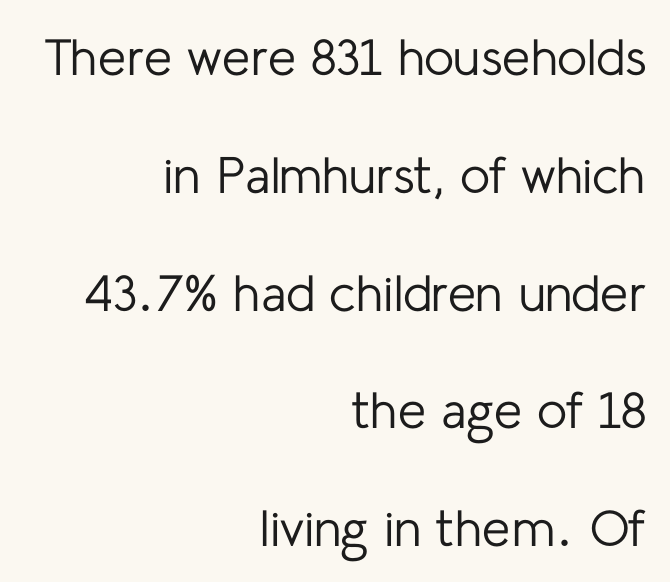
Typographically, this falls in the sans-serif category. Underline: absent. The rendering uses natural spacing where letterforms have individual widths. A quiet, ordinary-to-light weight characterises the typeface.
